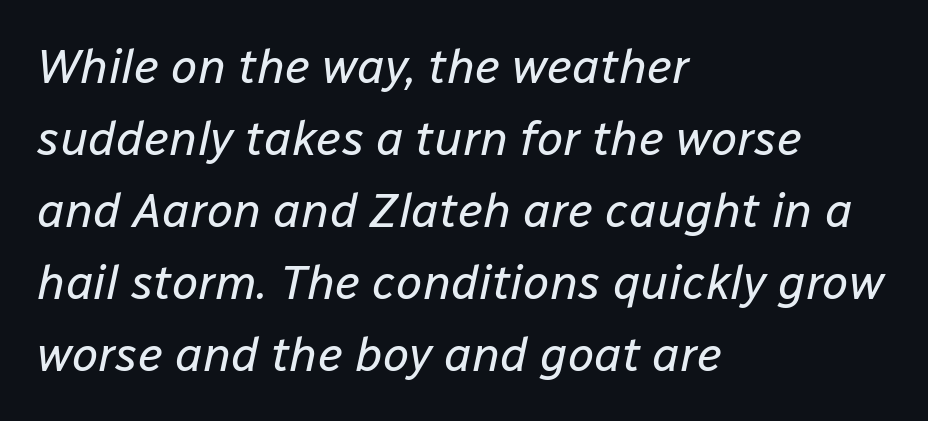
Is the stroke heavy? The answer is a plain regular-or-lighter. Notice how the passage keeps a crisp vertical edge on the left only. It's the slanting kind of type. You could call the tracking neutral — neither tight nor loose. Do the characters align in a grid? No, the font is proportional. Horizontal bands of white between lines are of average thickness.
